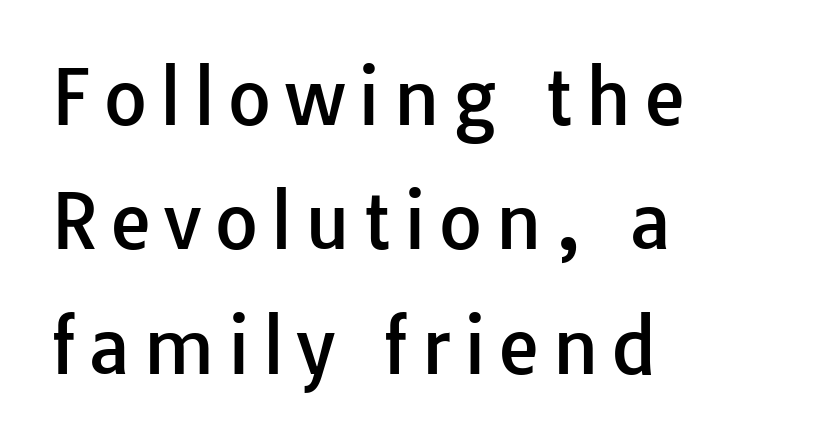
Q: Is the text italic (slanted)? A: No, it is upright.
Q: Is the typeface a serif or a sans-serif typeface? A: Sans-serif.
Q: Is the text underlined? A: No.
Q: How is the paragraph aligned? A: Left-aligned.
Q: Is the spacing between lines tight, normal or loose? A: Normal.
Q: Width (condensed, normal, or wide)? A: Normal.
Q: Stroke contrast? A: Low.
Q: x-height? A: Medium.
Q: Monospaced? A: No.
